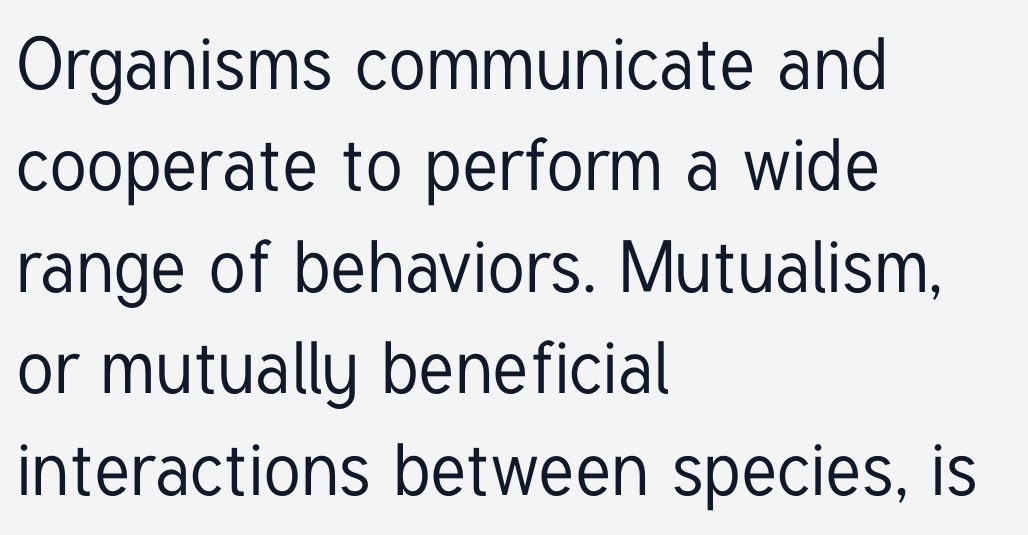
The image shows 73 px condensed sans-serif type, upright; set left-aligned, normal line spacing (1.39x), normal letter spacing, not underlined; low stroke contrast and a medium x-height.
